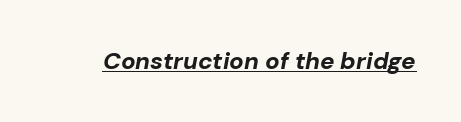
The image shows 24 px bold type, italic (leaning right); set normal letter spacing, underlined.
